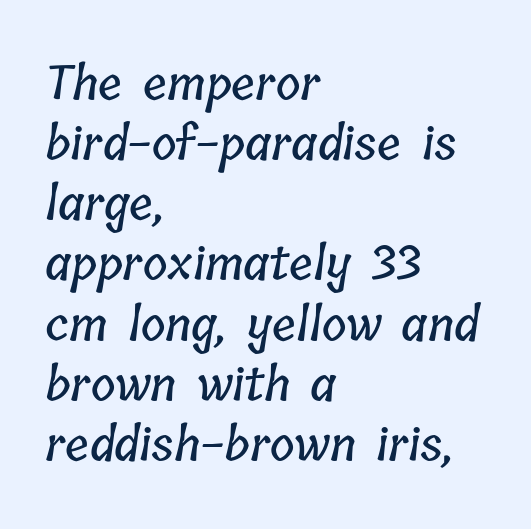
The foot of each line stays bare and open. The text block is weighted toward the left margin, trailing off unevenly rightward. Each new line begins a customary step beneath the previous one. A typesetter would call this proportional, since set widths differ per character. Honestly, the letter spacing is just normal — you wouldn't notice it.
